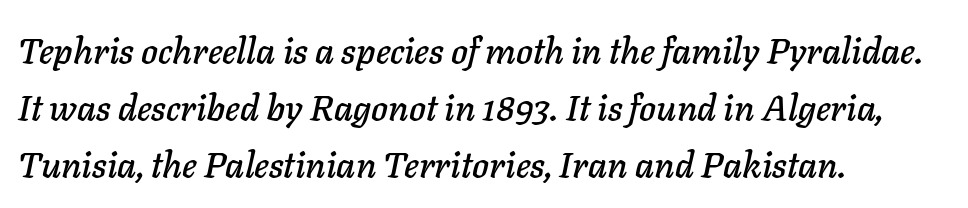
{"italic": "yes", "lean": "right", "slant_degrees": 11, "width": "normal", "stroke_contrast": "low", "x_height": "medium", "monospaced": "no", "underline": "no", "align": "left", "line_spacing": "normal", "line_spacing_ratio": 1.59, "letter_spacing": "normal", "letter_spacing_em": 0.0, "glyph_px": 36}
